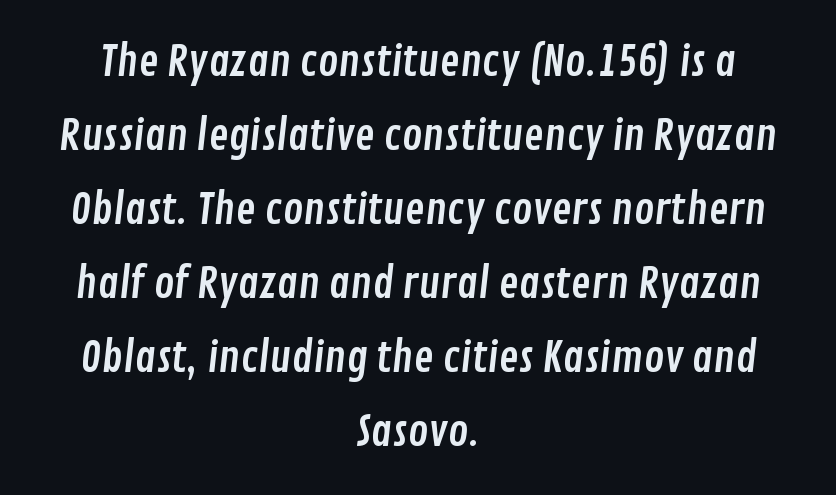
{"serif": "no", "width": "condensed", "stroke_contrast": "low", "x_height": "medium", "monospaced": "no", "underline": "no", "align": "center", "line_spacing_ratio": 1.76, "letter_spacing": "normal", "letter_spacing_em": 0.0, "glyph_px": 42}
